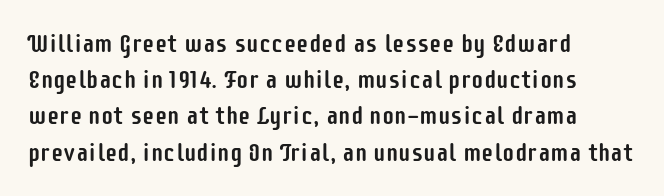
{"italic": "no", "underline": "no", "align": "left", "line_spacing": "normal", "line_spacing_ratio": 1.45, "letter_spacing": "normal", "letter_spacing_em": 0.0, "glyph_px": 25}
